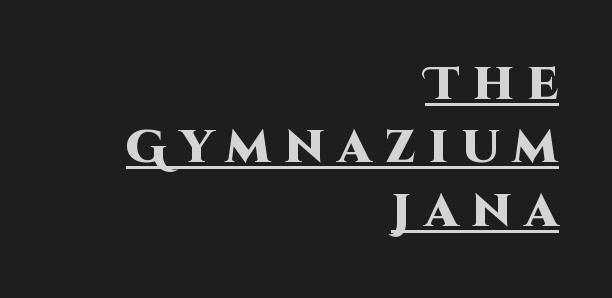
{"serif": "no", "italic": "no", "bold": "yes", "weight": "heavy", "width": "normal", "stroke_contrast": "high", "x_height": "large", "monospaced": "no", "underline": "yes", "align": "right", "line_spacing": "normal", "line_spacing_ratio": 1.38, "letter_spacing": "wide", "letter_spacing_em": 0.29, "glyph_px": 46}
